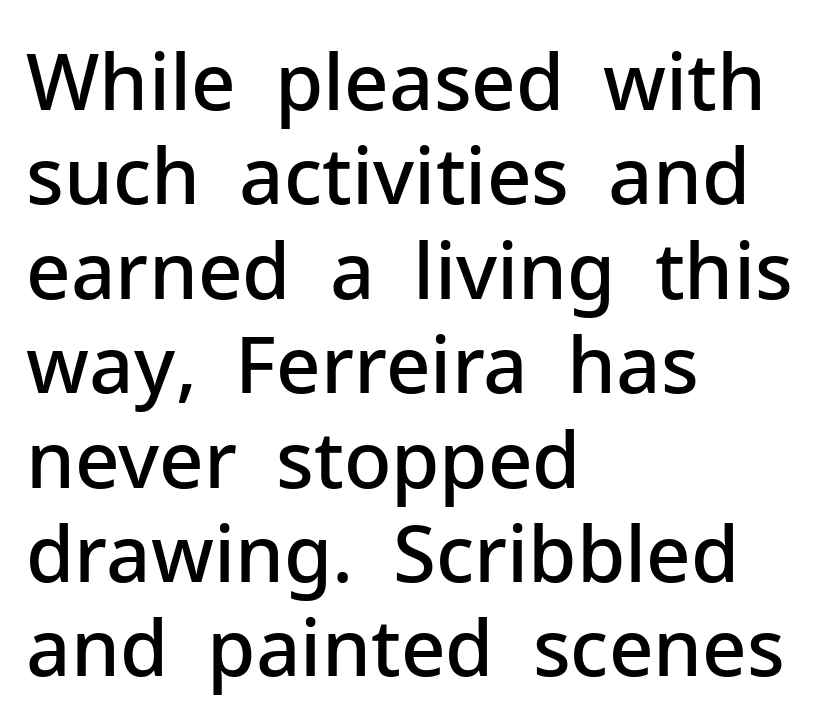
Check the space under the baseline: it is left empty. The letters stand upright; this is a roman face. Is the letter spacing exaggerated? No — it looks like the ordinary default. One-word summary of the alignment: left.
